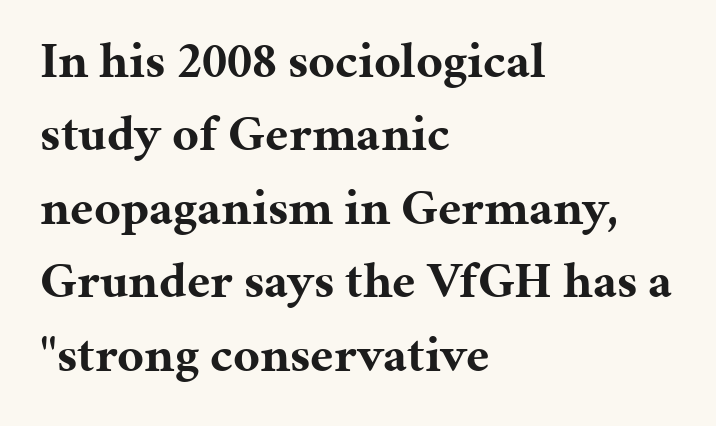
{"serif": "yes", "italic": "no", "bold": "yes", "weight": "bold", "width": "normal", "stroke_contrast": "medium", "x_height": "medium", "monospaced": "no", "underline": "no", "align": "left", "line_spacing": "normal", "line_spacing_ratio": 1.44, "letter_spacing": "normal", "letter_spacing_em": 0.0, "glyph_px": 51}
